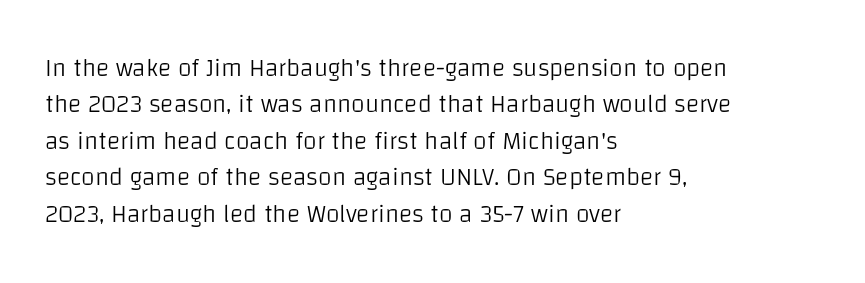
In terms of posture, this sample is upright. The passage shown has conventional tracking throughout. The zone under the glyphs is completely vacant. The lines are quadded left. These glyphs show unthickened strokes, regular width or finer. Rows of type keep a routine distance in the vertical direction.
